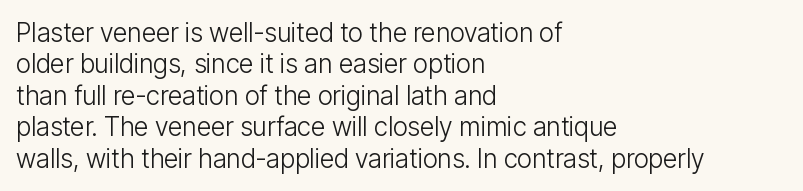
The image shows 26 px text type, upright; set left-aligned, line spacing 1.21x, normal letter spacing, not underlined.
